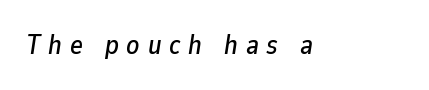
The image shows 27 px text type, italic (leaning right); set unusually wide letter spacing (+0.29 em), not underlined.
